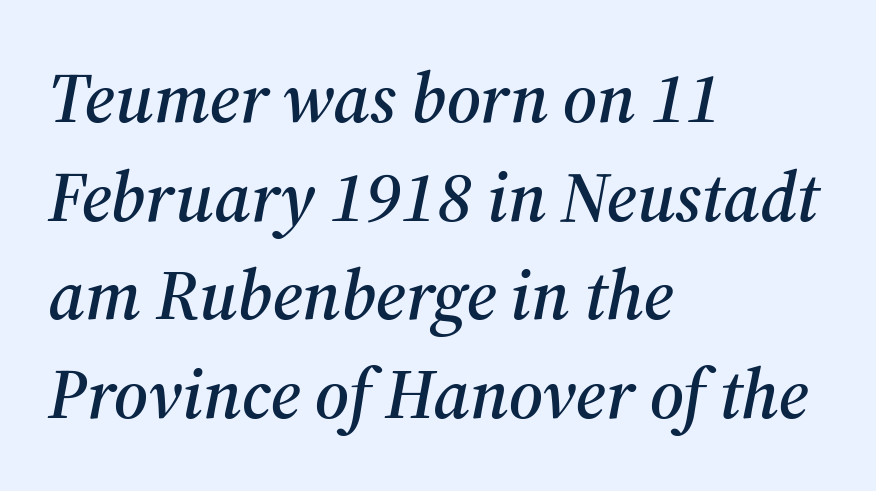
The image shows 71 px serif type, italic (leaning right); set left-aligned, normal line spacing (1.39x), normal letter spacing, not underlined; medium stroke contrast and a medium x-height.
